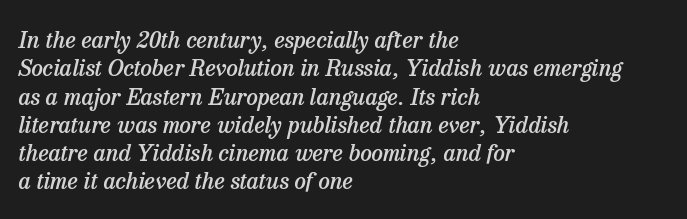
{"italic": "yes", "lean": "right", "slant_degrees": 13, "bold": "semi", "underline": "no", "align": "left", "line_spacing_ratio": 1.23, "letter_spacing": "normal", "letter_spacing_em": 0.0, "glyph_px": 23}
